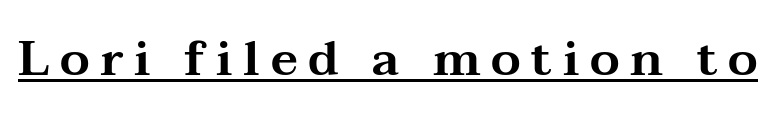
{"serif": "yes", "italic": "no", "width": "wide", "stroke_contrast": "medium", "x_height": "medium", "monospaced": "no", "underline": "yes", "letter_spacing": "wide", "letter_spacing_em": 0.22, "glyph_px": 48}
